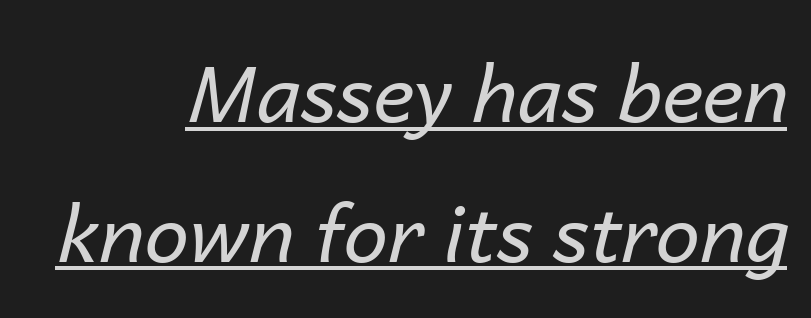
{"italic": "yes", "lean": "right", "slant_degrees": 14, "bold": "no", "weight": "regular", "width": "normal", "stroke_contrast": "low", "x_height": "medium", "monospaced": "no", "underline": "yes", "align": "right", "line_spacing_ratio": 1.77, "letter_spacing": "normal", "letter_spacing_em": 0.0, "glyph_px": 79}
